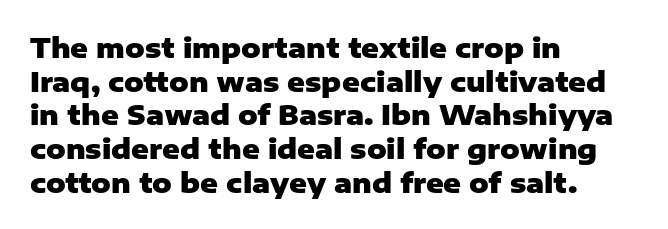
The image shows 27 px bold type, upright; set left-aligned, normal line spacing (1.25x), normal letter spacing, not underlined.
